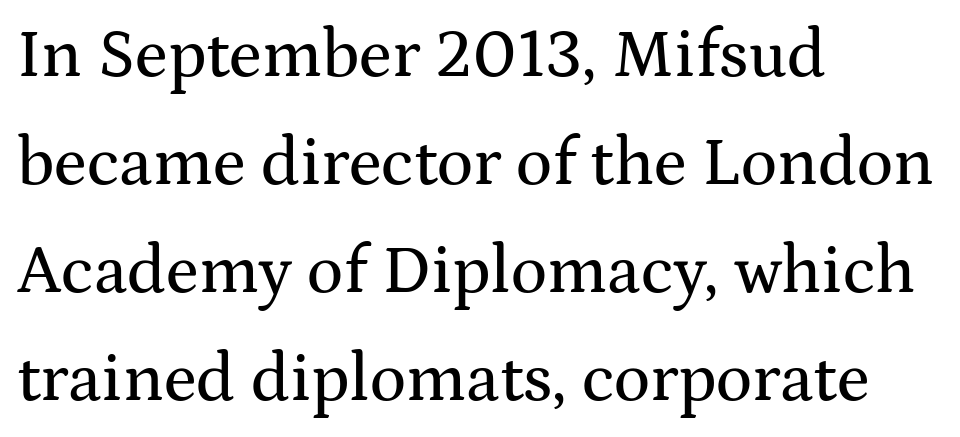
Q: Is the text italic (slanted)? A: No, it is upright.
Q: Is the typeface a serif or a sans-serif typeface? A: Serif.
Q: Is the text underlined? A: No.
Q: How is the paragraph aligned? A: Left-aligned.
Q: Is the spacing between letters normal or unusually wide? A: Normal.
Q: Is the spacing between lines tight, normal or loose? A: Normal.
Q: Width (condensed, normal, or wide)? A: Wide.
Q: Stroke contrast? A: Medium.
Q: x-height? A: Medium.
Q: Monospaced? A: No.
